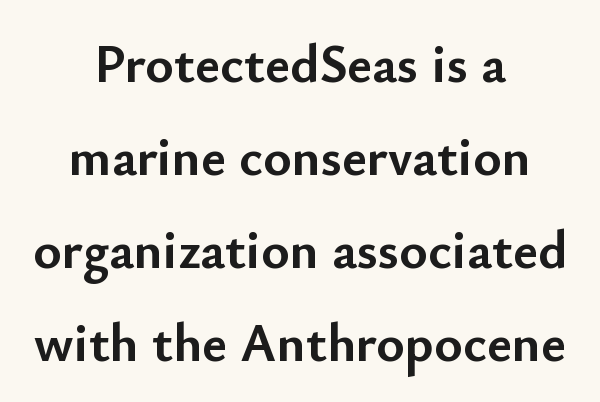
{"serif": "no", "italic": "no", "bold": "yes", "weight": "semibold", "width": "normal", "stroke_contrast": "low", "x_height": "small", "monospaced": "no", "underline": "no", "align": "center", "line_spacing_ratio": 1.72, "letter_spacing": "normal", "letter_spacing_em": 0.0, "glyph_px": 54}
